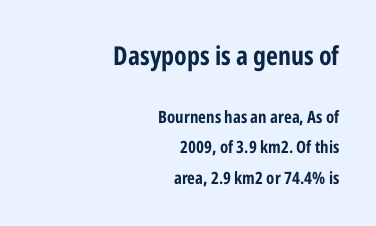
The image shows 26 px bold type, upright; set right-aligned, line spacing 1.78x, normal letter spacing, not underlined; the first (top) block is 1.53x larger.
